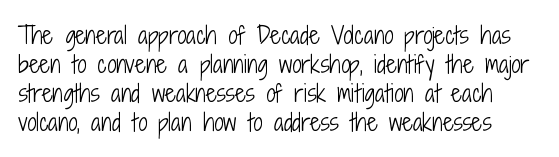
The image shows 23 px text type, upright; set normal line spacing (1.26x), normal letter spacing, not underlined.
